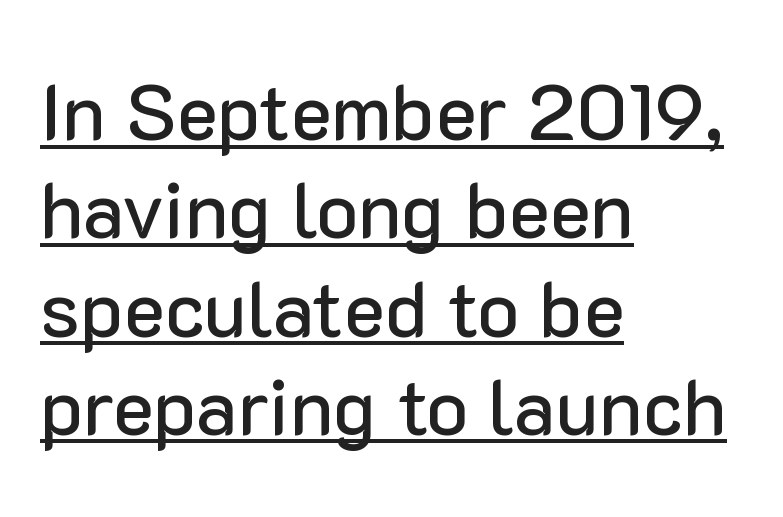
{"serif": "no", "italic": "no", "width": "normal", "stroke_contrast": "low", "x_height": "medium", "monospaced": "no", "underline": "yes", "align": "left", "line_spacing": "normal", "line_spacing_ratio": 1.26, "letter_spacing": "normal", "letter_spacing_em": 0.0, "glyph_px": 78}
